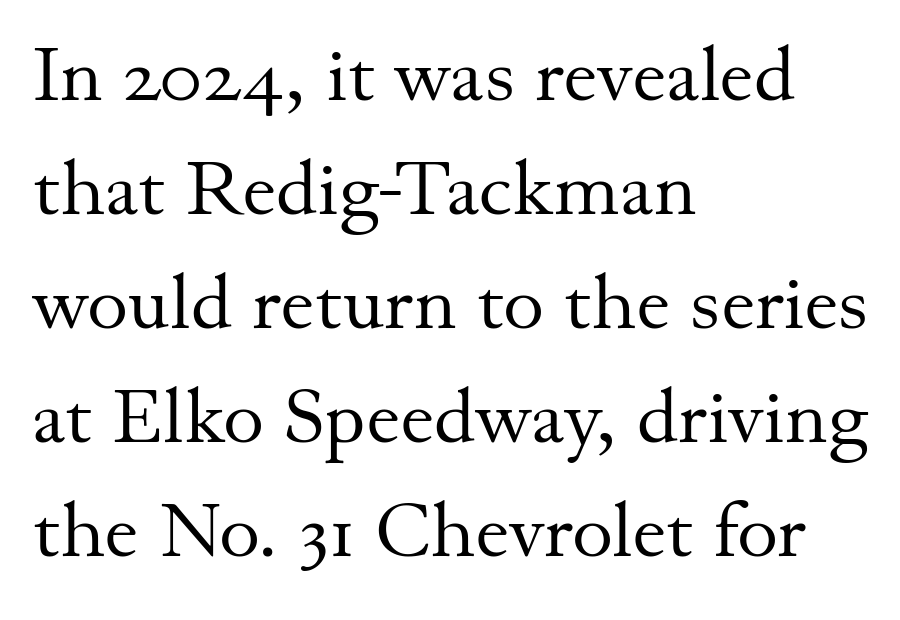
Q: Is the text bold? A: No.
Q: Is the text italic (slanted)? A: No, it is upright.
Q: Is the typeface a serif or a sans-serif typeface? A: Serif.
Q: Is the text underlined? A: No.
Q: How is the paragraph aligned? A: Left-aligned.
Q: Is the spacing between letters normal or unusually wide? A: Normal.
Q: Is the spacing between lines tight, normal or loose? A: Normal.
Q: Width (condensed, normal, or wide)? A: Normal.
Q: Stroke contrast? A: Medium.
Q: x-height? A: Small.
Q: Monospaced? A: No.
